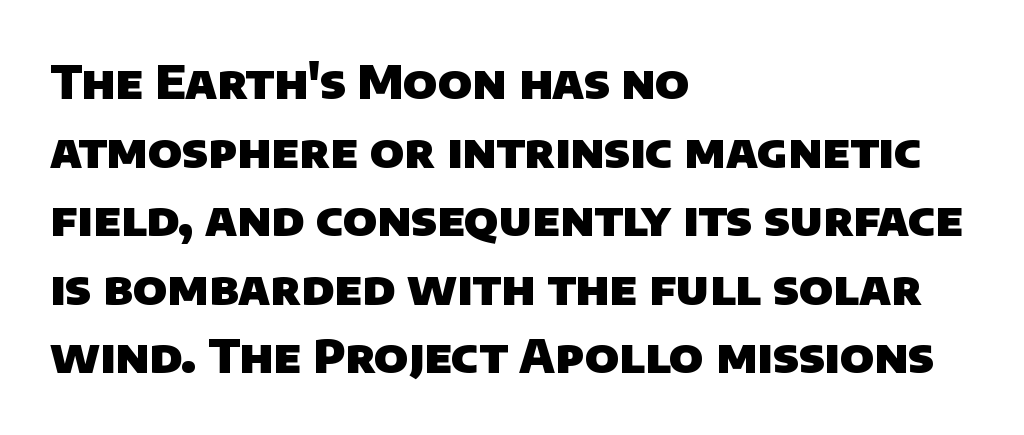
Default kerning and tracking; the words read as compact shapes. Visually the block forms a straight wall on the left and a jagged coastline on the right. The face used here is a sans, in the tradition of grotesques and geometrics. No word sits above an underline. Stroke thickness is high; the sample reads as a true bold.
